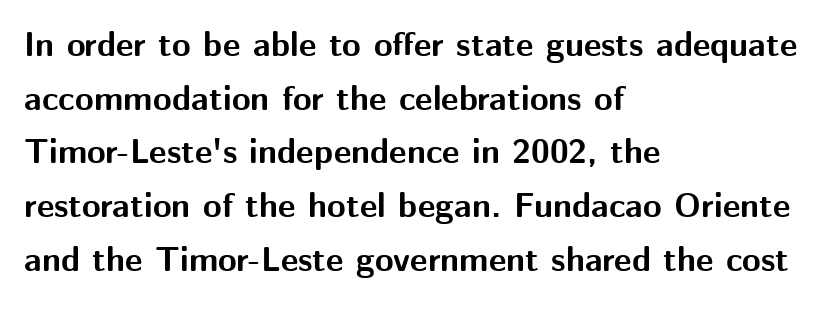
{"serif": "no", "italic": "no", "bold": "yes", "weight": "bold", "width": "normal", "stroke_contrast": "medium", "x_height": "medium", "monospaced": "no", "underline": "no", "align": "left", "line_spacing": "normal", "line_spacing_ratio": 1.58, "letter_spacing": "normal", "letter_spacing_em": 0.0, "glyph_px": 34}
